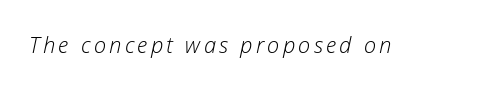
The image shows 22 px text type, italic (leaning right); set not underlined.
